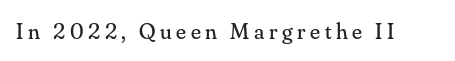
The image shows 23 px text type, upright; set unusually wide letter spacing (+0.2 em), not underlined.
